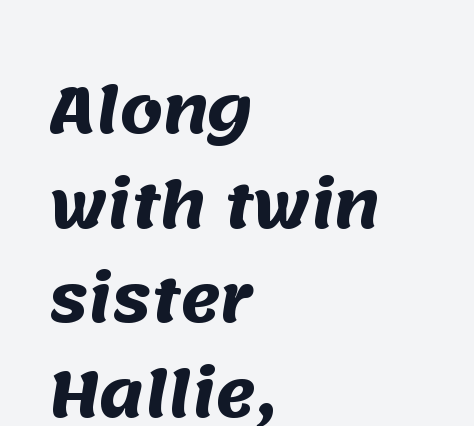
Q: Is the text bold? A: Yes.
Q: Is the typeface a serif or a sans-serif typeface? A: Sans-serif.
Q: Is the text underlined? A: No.
Q: How is the paragraph aligned? A: Left-aligned.
Q: Is the spacing between letters normal or unusually wide? A: Normal.
Q: Is the spacing between lines tight, normal or loose? A: Normal.
Q: Width (condensed, normal, or wide)? A: Normal.
Q: Stroke contrast? A: Medium.
Q: x-height? A: Large.
Q: Monospaced? A: No.
